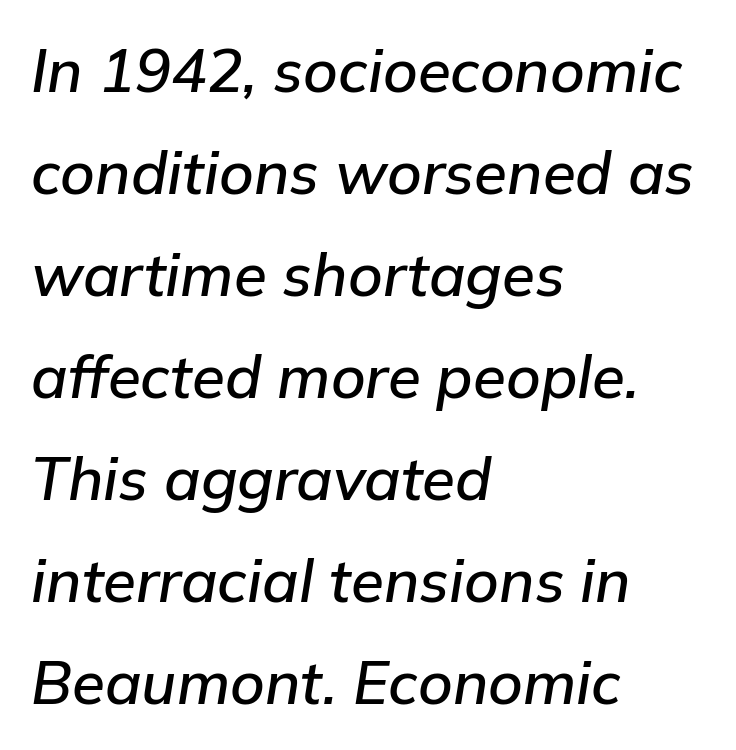
The image shows 60 px text type, italic (leaning right); set left-aligned, normal line spacing (1.7x), normal letter spacing, not underlined; low stroke contrast and a medium x-height.
